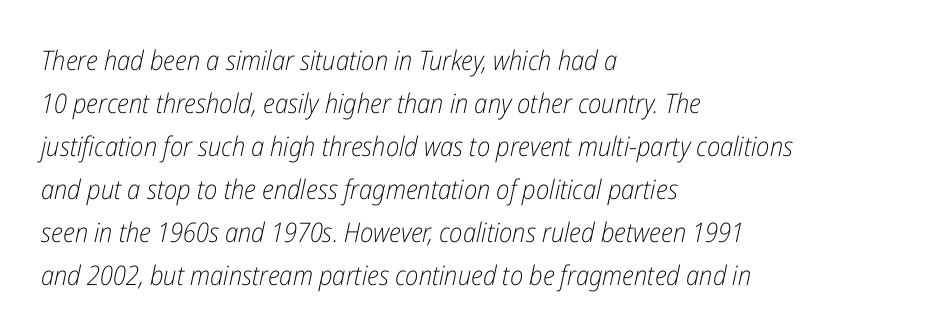
The image shows 27 px text type, italic (leaning right); set left-aligned, normal line spacing (1.59x), normal letter spacing, not underlined.
